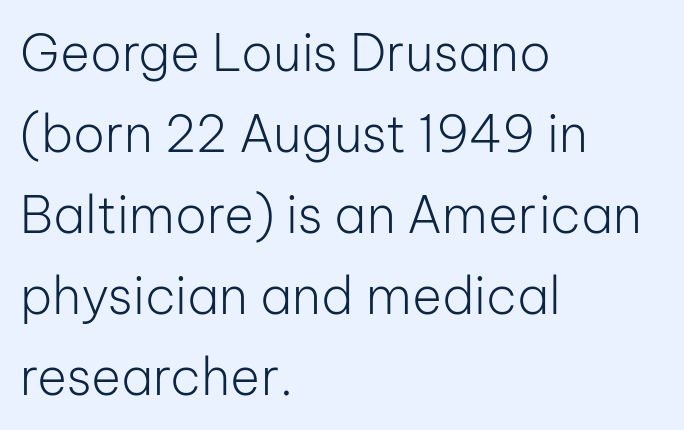
The image shows 51 px light sans-serif type, upright; set left-aligned, normal line spacing (1.59x), normal letter spacing, not underlined; low stroke contrast and a medium x-height.
